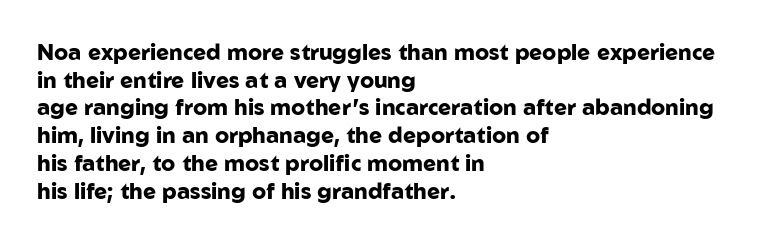
Q: Is the text bold? A: Yes.
Q: Is the text italic (slanted)? A: No, it is upright.
Q: Is the text underlined? A: No.
Q: How is the paragraph aligned? A: Left-aligned.
Q: Is the spacing between letters normal or unusually wide? A: Normal.
Q: Is the spacing between lines tight, normal or loose? A: Normal.
